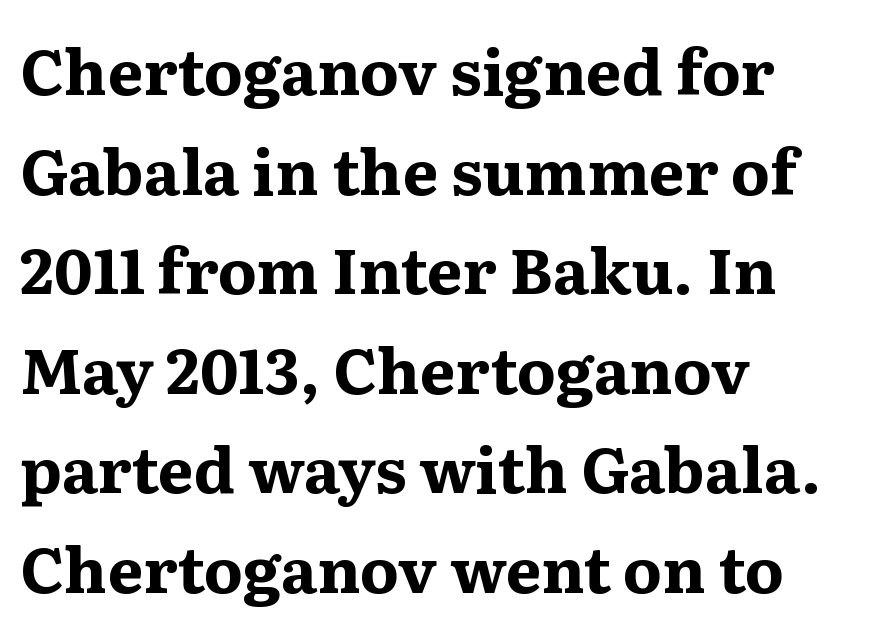
Q: Is the text bold? A: Yes.
Q: Is the text italic (slanted)? A: No, it is upright.
Q: Is the typeface a serif or a sans-serif typeface? A: Serif.
Q: Is the text underlined? A: No.
Q: How is the paragraph aligned? A: Left-aligned.
Q: Is the spacing between letters normal or unusually wide? A: Normal.
Q: Is the spacing between lines tight, normal or loose? A: Normal.
Q: Width (condensed, normal, or wide)? A: Wide.
Q: Stroke contrast? A: Medium.
Q: x-height? A: Medium.
Q: Monospaced? A: No.
